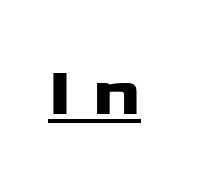
{"serif": "no", "italic": "no", "width": "wide", "stroke_contrast": "low", "x_height": "medium", "monospaced": "no", "underline": "yes", "letter_spacing": "wide", "letter_spacing_em": 0.31, "glyph_px": 68}
